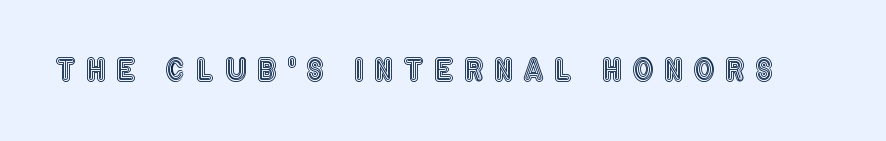
Short note: letters widely spaced. Every stem runs plumb, perpendicular to the baseline. These lines are rendered in a variable-pitch font. Plain, unruled lines of type.
